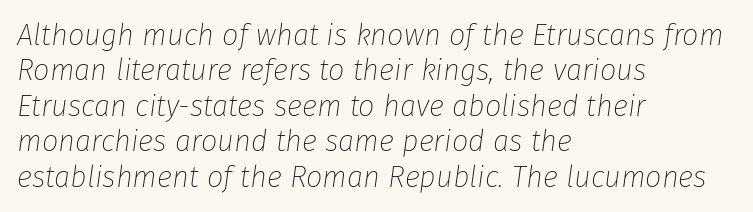
Vertical stems look standard width or narrower in stroke. The string is rendered with underlining switched off. Italic? Definitely — the glyphs are oblique. Spacing verdict: proportional, widths tailored to each character.
